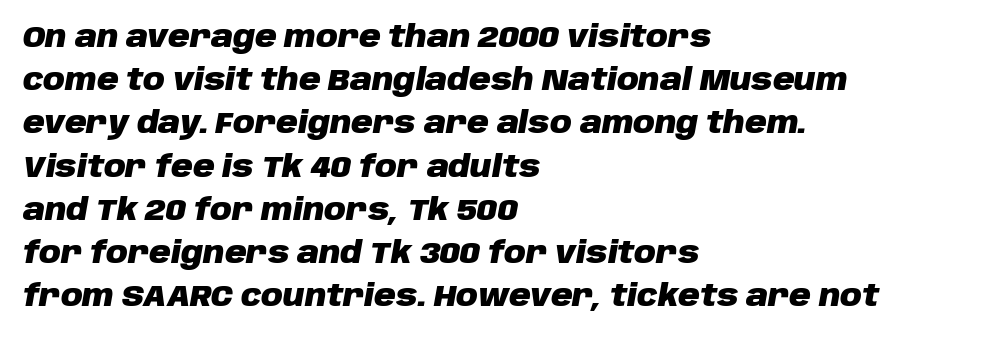
Q: Is the text bold? A: Yes.
Q: Is the text italic (slanted)? A: Yes, it leans right by about 10 degrees.
Q: Is the text underlined? A: No.
Q: How is the paragraph aligned? A: Left-aligned.
Q: Is the spacing between letters normal or unusually wide? A: Normal.
Q: Is the spacing between lines tight, normal or loose? A: Normal.
Q: Width (condensed, normal, or wide)? A: Normal.
Q: Stroke contrast? A: Low.
Q: x-height? A: Large.
Q: Monospaced? A: No.
